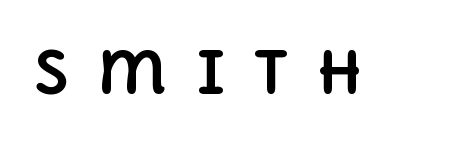
How heavy is the stroke? Heavy — this is a bold. Descender tails drop into unmarked territory. Tracking here is generous; glyphs stand well apart from one another. Every character sits straight up, as roman type does. The passage shown is typed in a proportional face where columns would drift.
